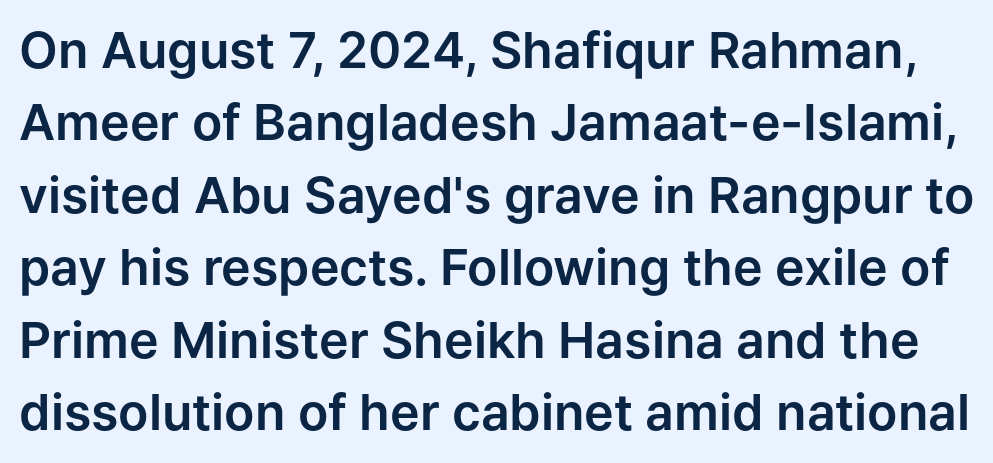
Q: Is the text italic (slanted)? A: No, it is upright.
Q: Is the typeface a serif or a sans-serif typeface? A: Sans-serif.
Q: Is the text underlined? A: No.
Q: Is the spacing between letters normal or unusually wide? A: Normal.
Q: Is the spacing between lines tight, normal or loose? A: Normal.
Q: Width (condensed, normal, or wide)? A: Normal.
Q: Stroke contrast? A: Low.
Q: x-height? A: Medium.
Q: Monospaced? A: No.
